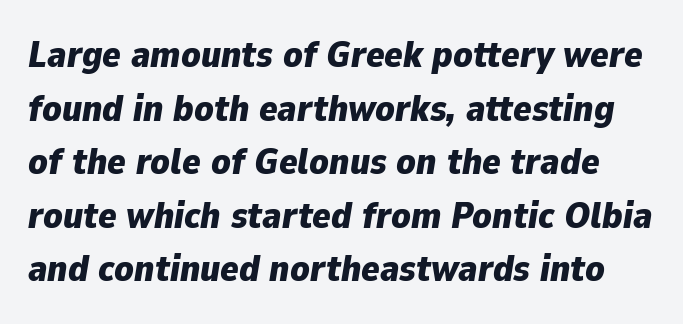
You could not count columns in this text — the font is proportionally spaced. Does the weight exceed regular? Yes, all the way to bold. Glyph-to-glyph distance matches everyday printed text. The space between consecutive lines is moderate. Tall strokes in this sample are angled rather than plumb. Bare-footed words on every line.
